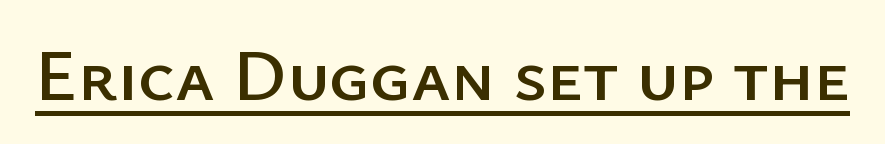
The image shows 74 px sans-serif type, upright; set normal letter spacing, underlined; low stroke contrast and a medium x-height.
